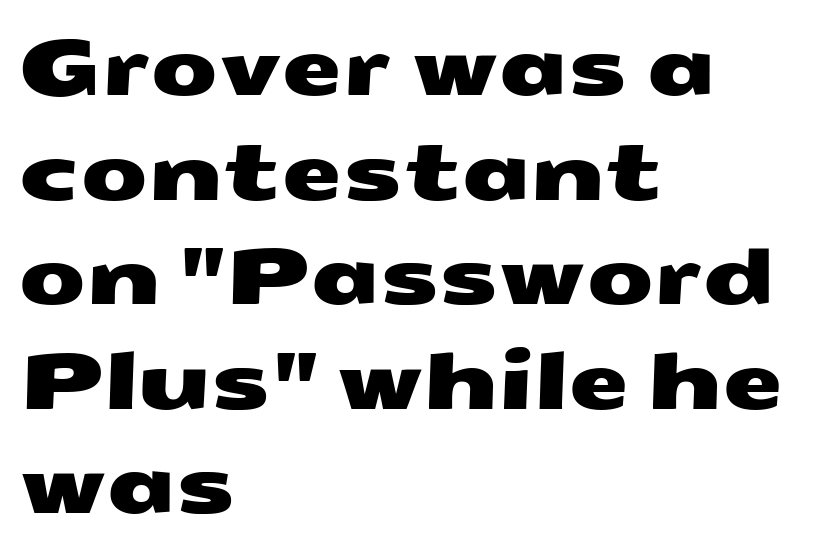
{"serif": "no", "width": "wide", "stroke_contrast": "medium", "x_height": "medium", "monospaced": "no", "underline": "no", "align": "left", "line_spacing": "normal", "line_spacing_ratio": 1.34, "letter_spacing": "normal", "letter_spacing_em": 0.0, "glyph_px": 78}
